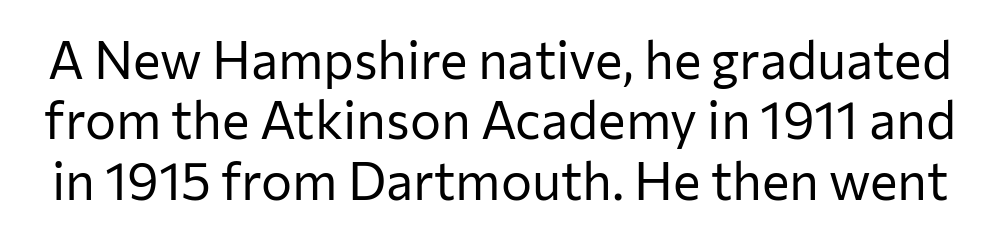
Q: Is the text bold? A: No.
Q: Is the text italic (slanted)? A: No, it is upright.
Q: Is the typeface a serif or a sans-serif typeface? A: Sans-serif.
Q: Is the text underlined? A: No.
Q: Is the spacing between letters normal or unusually wide? A: Normal.
Q: Width (condensed, normal, or wide)? A: Normal.
Q: Stroke contrast? A: Low.
Q: x-height? A: Medium.
Q: Monospaced? A: No.
